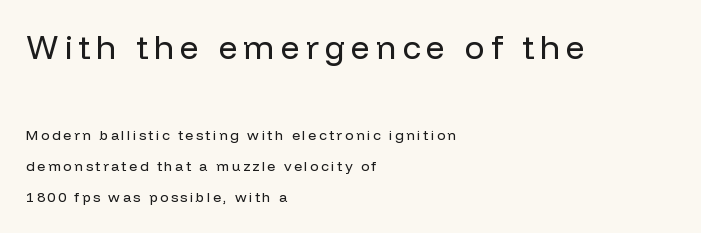
Q: Is the text bold? A: No.
Q: Is the text italic (slanted)? A: No, it is upright.
Q: Is the typeface a serif or a sans-serif typeface? A: Sans-serif.
Q: Is the text underlined? A: No.
Q: How is the paragraph aligned? A: Left-aligned.
Q: Is the spacing between lines tight, normal or loose? A: Loose.
Q: Which block of text is set in a larger size, the first (top) or the second (bottom)? A: The first (top) one.
Q: Width (condensed, normal, or wide)? A: Normal.
Q: Stroke contrast? A: Low.
Q: x-height? A: Medium.
Q: Monospaced? A: No.
